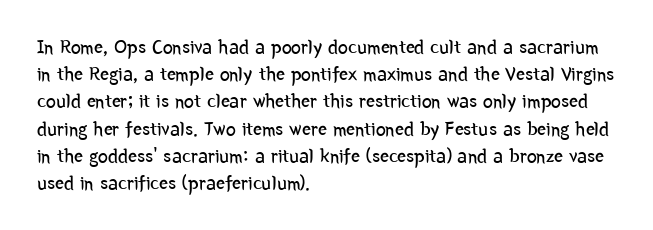
{"italic": "no", "bold": "no", "underline": "no", "align": "left", "line_spacing": "normal", "line_spacing_ratio": 1.36, "letter_spacing": "normal", "letter_spacing_em": 0.0, "glyph_px": 20}
